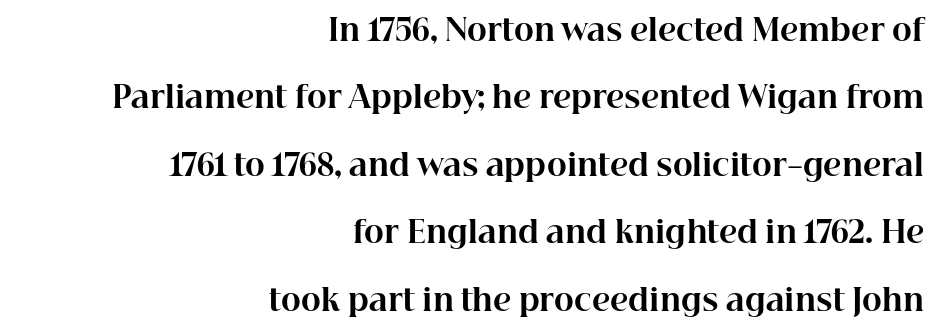
{"serif": "yes", "italic": "no", "bold": "yes", "weight": "bold", "width": "normal", "stroke_contrast": "high", "x_height": "medium", "monospaced": "no", "underline": "no", "align": "right", "line_spacing": "loose", "line_spacing_ratio": 2.25, "letter_spacing": "normal", "letter_spacing_em": 0.0, "glyph_px": 30}
